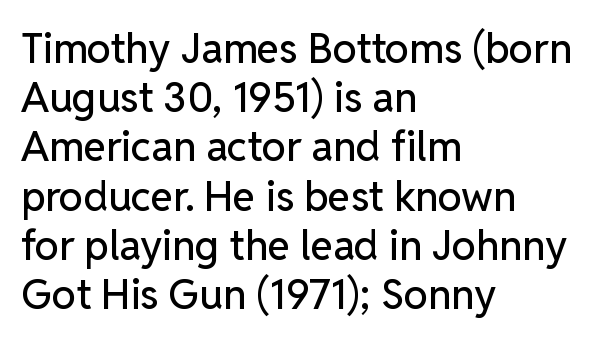
The rendering anchors every line to the left-hand side. Inter-character spacing is left at the font's built-in metrics. Spacing verdict: proportional, widths tailored to each character. What kind of face is this? One without serifs — a sans.
